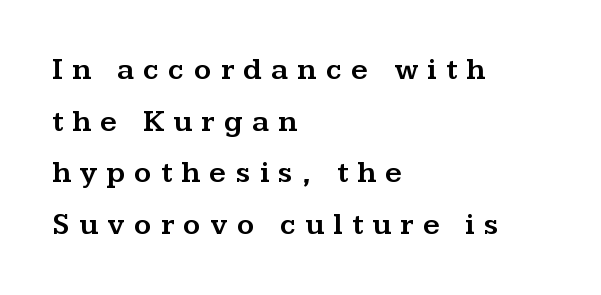
{"serif": "yes", "italic": "no", "width": "wide", "stroke_contrast": "medium", "x_height": "medium", "monospaced": "no", "underline": "no", "align": "left", "line_spacing_ratio": 1.72, "letter_spacing": "wide", "letter_spacing_em": 0.31, "glyph_px": 30}
